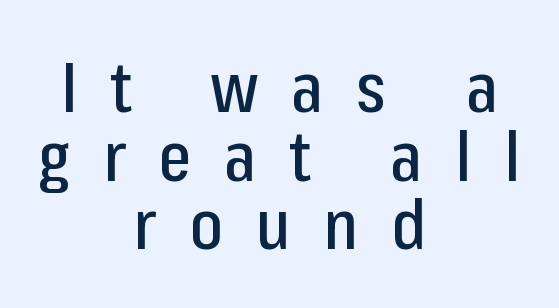
{"serif": "no", "italic": "no", "width": "condensed", "stroke_contrast": "low", "x_height": "medium", "monospaced": "no", "underline": "no", "align": "center", "line_spacing": "tight", "line_spacing_ratio": 0.98, "letter_spacing": "wide", "letter_spacing_em": 0.47, "glyph_px": 70}
